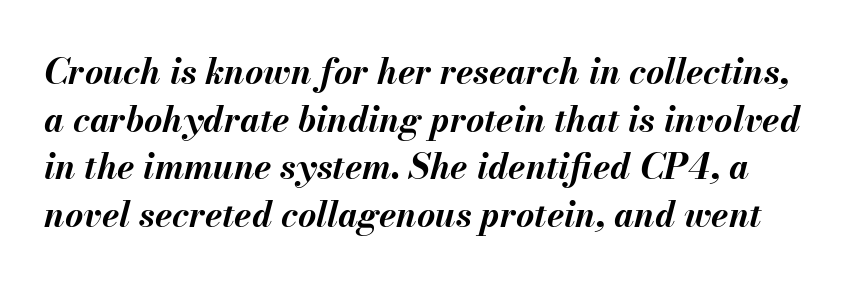
The image shows 35 px bold type, italic (leaning right); set normal line spacing (1.36x), normal letter spacing, not underlined; medium stroke contrast and a small x-height.
